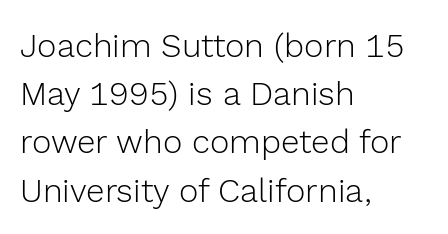
{"serif": "no", "italic": "no", "bold": "no", "weight": "light", "width": "normal", "x_height": "medium", "monospaced": "no", "underline": "no", "align": "left", "line_spacing": "normal", "line_spacing_ratio": 1.46, "letter_spacing": "normal", "letter_spacing_em": 0.0, "glyph_px": 33}
